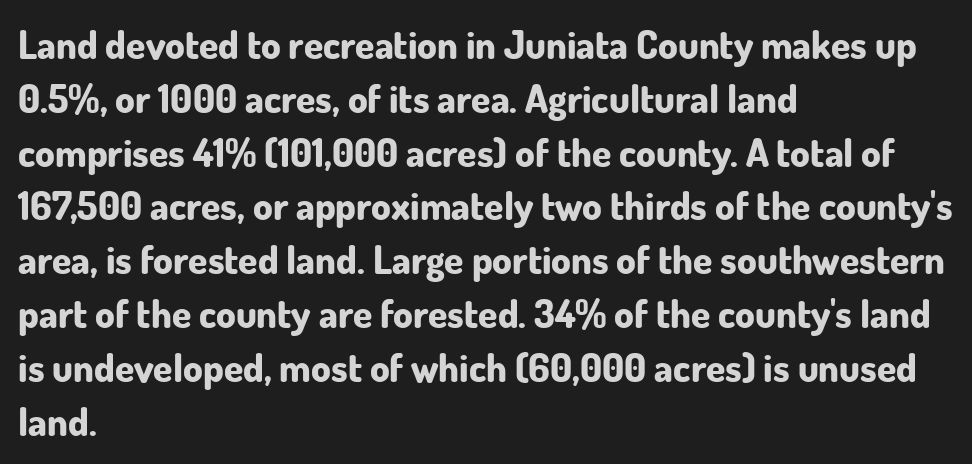
The image shows 39 px bold sans-serif type, upright; set left-aligned, normal line spacing (1.38x), normal letter spacing, not underlined; low stroke contrast and a small x-height.
